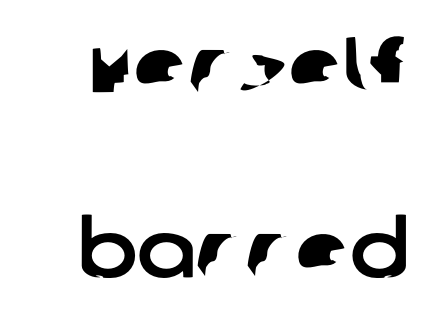
{"serif": "no", "width": "normal", "stroke_contrast": "low", "x_height": "large", "monospaced": "no", "underline": "no", "line_spacing": "loose", "line_spacing_ratio": 2.33, "letter_spacing": "normal", "letter_spacing_em": 0.0, "glyph_px": 79}
